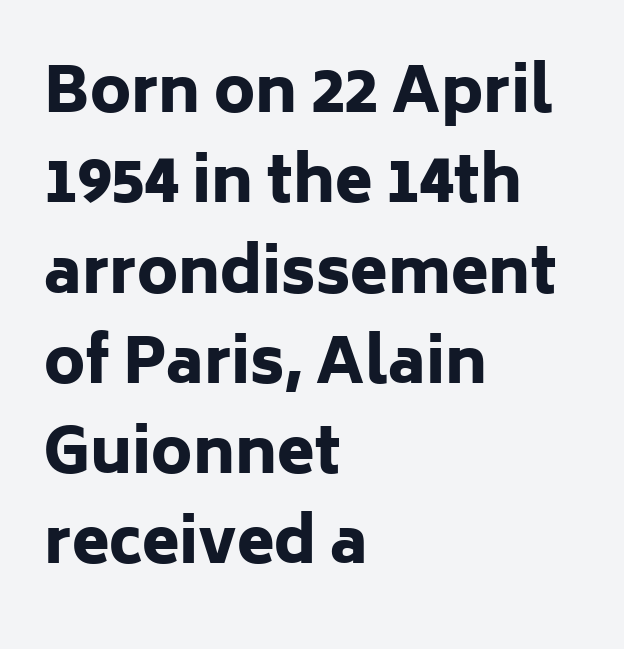
Q: Is the text bold? A: Yes.
Q: Is the text italic (slanted)? A: No, it is upright.
Q: Is the typeface a serif or a sans-serif typeface? A: Sans-serif.
Q: Is the text underlined? A: No.
Q: How is the paragraph aligned? A: Left-aligned.
Q: Is the spacing between letters normal or unusually wide? A: Normal.
Q: Is the spacing between lines tight, normal or loose? A: Normal.
Q: Width (condensed, normal, or wide)? A: Normal.
Q: Stroke contrast? A: Low.
Q: x-height? A: Medium.
Q: Monospaced? A: No.
